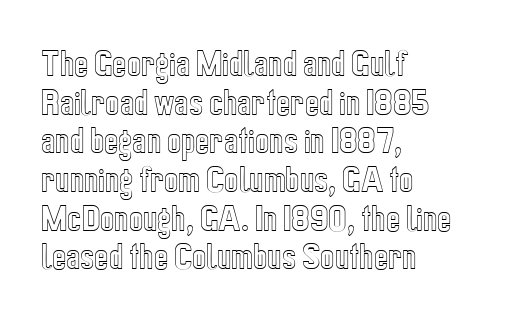
The image shows 30 px condensed type, upright; set left-aligned, normal line spacing (1.29x), normal letter spacing, not underlined; a medium x-height.
